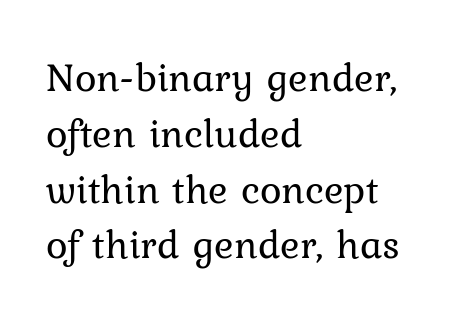
Q: Is the text bold? A: No.
Q: Is the text italic (slanted)? A: No, it is upright.
Q: Is the typeface a serif or a sans-serif typeface? A: Serif.
Q: Is the text underlined? A: No.
Q: How is the paragraph aligned? A: Left-aligned.
Q: Is the spacing between letters normal or unusually wide? A: Normal.
Q: Is the spacing between lines tight, normal or loose? A: Normal.
Q: Width (condensed, normal, or wide)? A: Normal.
Q: Stroke contrast? A: Low.
Q: x-height? A: Medium.
Q: Monospaced? A: No.
